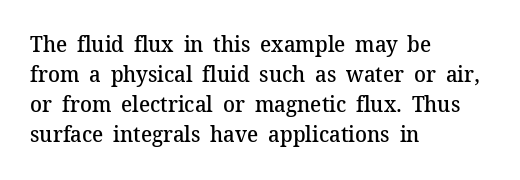
{"italic": "no", "bold": "semi", "underline": "no", "align": "left", "line_spacing": "normal", "line_spacing_ratio": 1.37, "letter_spacing": "normal", "letter_spacing_em": 0.0, "glyph_px": 22}
